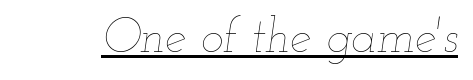
Q: Is the text bold? A: No.
Q: Is the text italic (slanted)? A: Yes, it leans right by about 12 degrees.
Q: Is the text underlined? A: Yes.
Q: Is the spacing between letters normal or unusually wide? A: Normal.
Q: Width (condensed, normal, or wide)? A: Wide.
Q: Stroke contrast? A: Low.
Q: x-height? A: Small.
Q: Monospaced? A: No.
